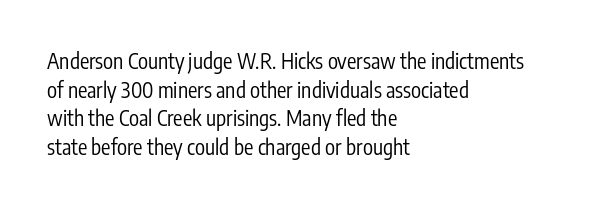
Line beginnings align vertically; line endings do not. Whoever set this chose a conventional vertical rhythm. Stroke mass is kept to a normal reading level or below. Nobody touched the tracking dial on this one.
